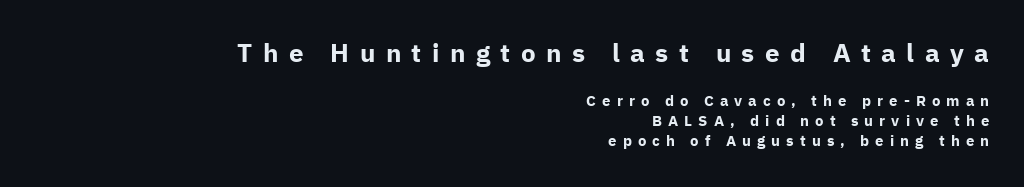
The image shows 26 px bold type, upright; set right-aligned, normal line spacing (1.33x), unusually wide letter spacing (+0.4 em), not underlined; the first (top) block is 1.73x larger.
